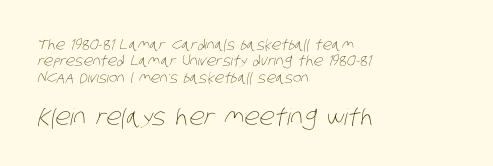
Q: Is the text bold? A: No.
Q: Is the text underlined? A: No.
Q: How is the paragraph aligned? A: Left-aligned.
Q: Is the spacing between letters normal or unusually wide? A: Normal.
Q: Which block of text is set in a larger size, the first (top) or the second (bottom)? A: The second (bottom) one.
